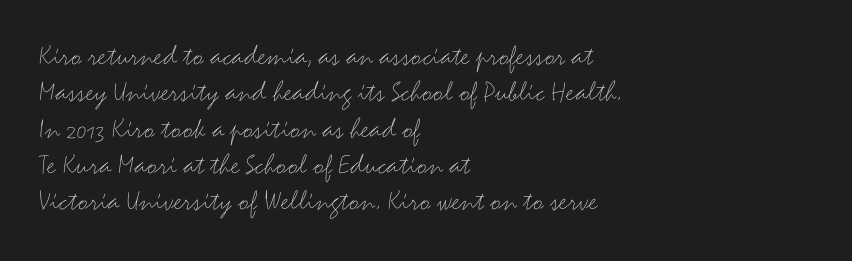
Each row of text sits above clean, open space. Summary of weight: not heavy and not bold. This sample has the flowing, uneven cadence of proportional lettering. These lines are composed in type without serifs. The face used here is rendered with its standard letterfit.
